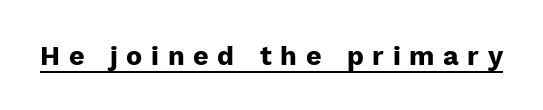
Q: Is the text bold? A: Yes.
Q: Is the text italic (slanted)? A: No, it is upright.
Q: Is the text underlined? A: Yes.
Q: Is the spacing between letters normal or unusually wide? A: Unusually wide.
